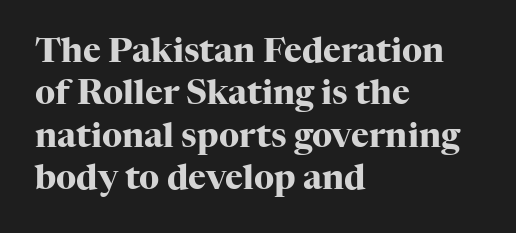
Q: Is the text bold? A: Yes.
Q: Is the text italic (slanted)? A: No, it is upright.
Q: Is the typeface a serif or a sans-serif typeface? A: Serif.
Q: Is the text underlined? A: No.
Q: How is the paragraph aligned? A: Left-aligned.
Q: Is the spacing between letters normal or unusually wide? A: Normal.
Q: Is the spacing between lines tight, normal or loose? A: Normal.
Q: Width (condensed, normal, or wide)? A: Normal.
Q: Stroke contrast? A: High.
Q: x-height? A: Medium.
Q: Monospaced? A: No.
